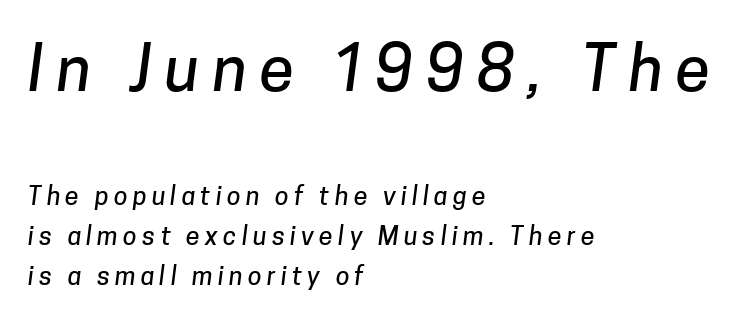
The image shows 63 px sans-serif type; set left-aligned, normal line spacing (1.61x), unusually wide letter spacing (+0.21 em), not underlined; the first (top) block is 2.52x larger; low stroke contrast and a medium x-height.
